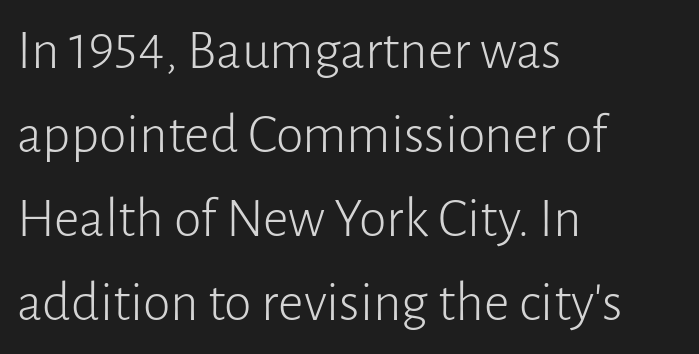
The image shows 56 px light sans-serif type, upright; set left-aligned, normal line spacing (1.5x), normal letter spacing, not underlined; low stroke contrast and a medium x-height.
